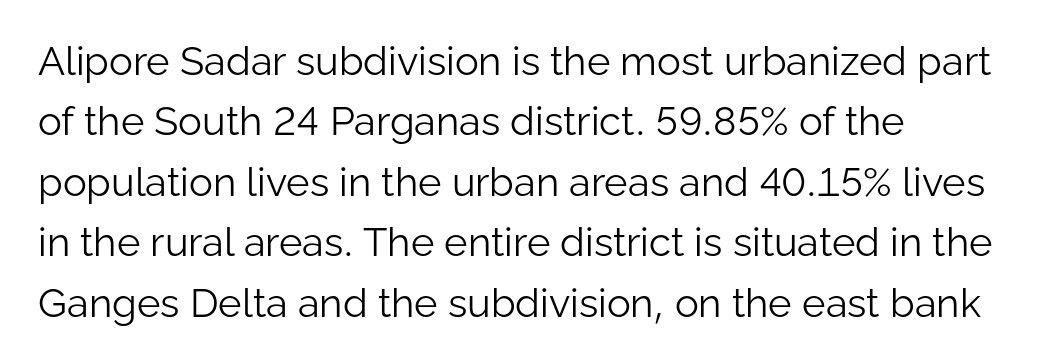
{"serif": "no", "italic": "no", "bold": "no", "weight": "light", "width": "normal", "stroke_contrast": "low", "x_height": "medium", "monospaced": "no", "underline": "no", "align": "left", "line_spacing": "normal", "line_spacing_ratio": 1.51, "letter_spacing": "normal", "letter_spacing_em": 0.0, "glyph_px": 40}
